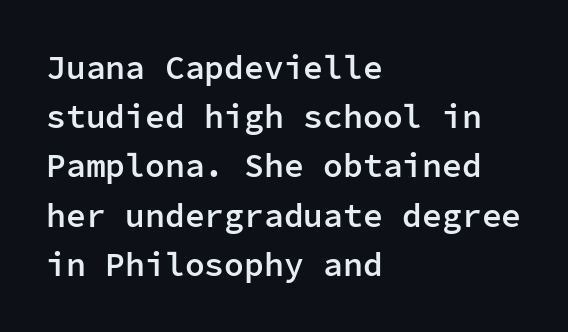
{"serif": "no", "italic": "no", "bold": "semi", "weight": "semibold", "width": "normal", "stroke_contrast": "low", "x_height": "medium", "monospaced": "yes", "underline": "no", "align": "left", "line_spacing": "normal", "line_spacing_ratio": 1.49, "letter_spacing": "normal", "letter_spacing_em": 0.0, "glyph_px": 33}
